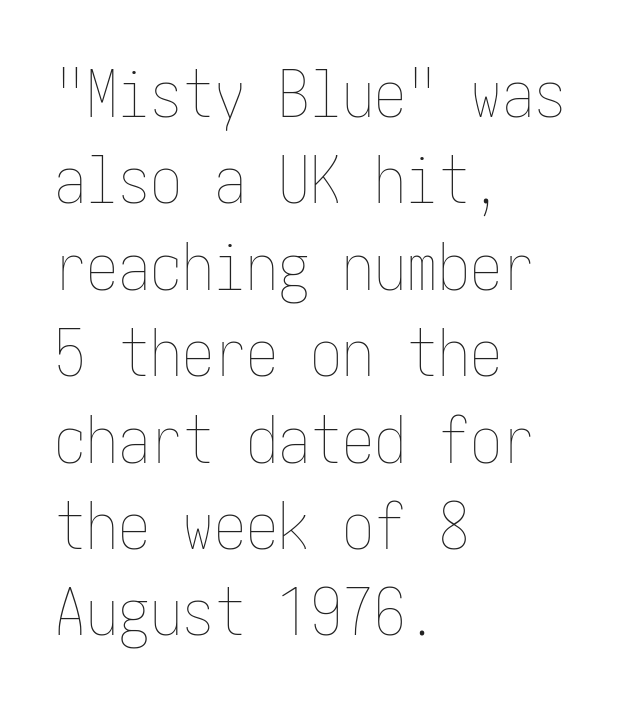
The image shows 64 px thin, condensed type, upright; set left-aligned, normal line spacing (1.35x), normal letter spacing, not underlined; low stroke contrast and a medium x-height.
